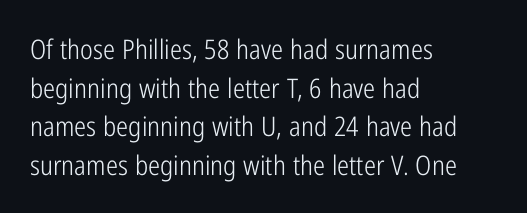
Q: Is the text bold? A: No.
Q: Is the text italic (slanted)? A: No, it is upright.
Q: Is the text underlined? A: No.
Q: How is the paragraph aligned? A: Left-aligned.
Q: Is the spacing between letters normal or unusually wide? A: Normal.
Q: Is the spacing between lines tight, normal or loose? A: Normal.
